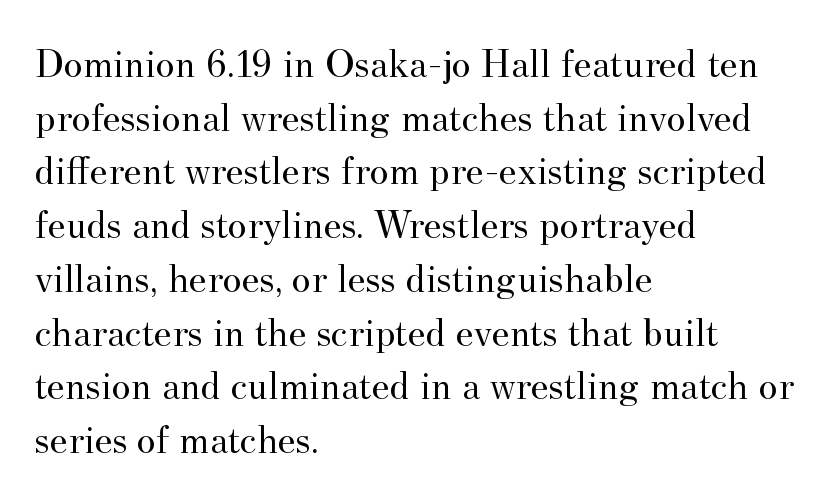
The compositor pushed each line to the left boundary. A clean baseline with only descenders dipping below it. Regarding serifs, this sample has them. These lines sit exactly where default settings would place them. Each stroke keeps to a modest, everyday thickness or less.
